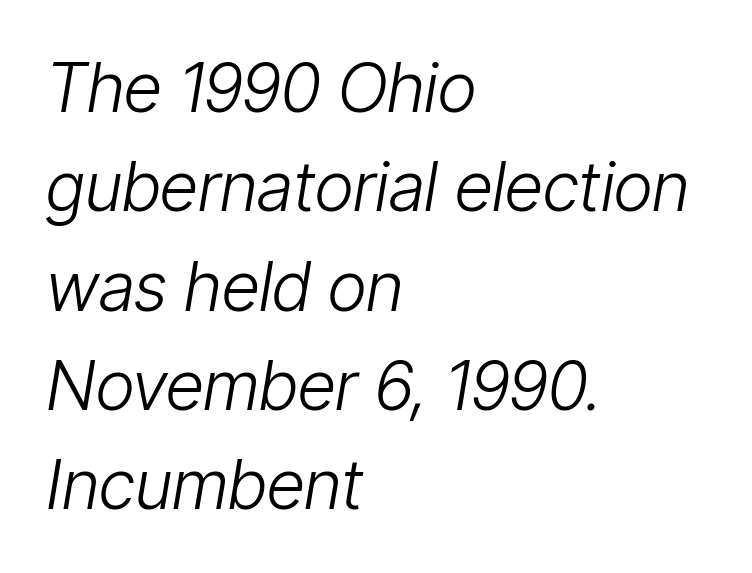
The image shows 68 px light, condensed type, italic (leaning right); set left-aligned, normal line spacing (1.46x), normal letter spacing, not underlined; low stroke contrast and a medium x-height.
